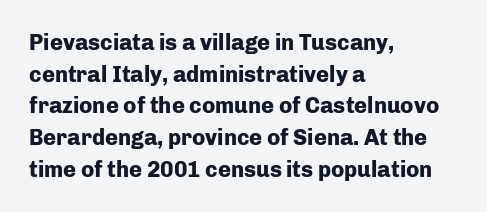
Beneath every word, the page is bare. Successive baselines arrive at the customary interval. It's the straight-up-and-down kind of type. Which margin do the lines hug? The left one — the right edge is uneven. Thick stems and heavy bowls — unmistakably bold.
